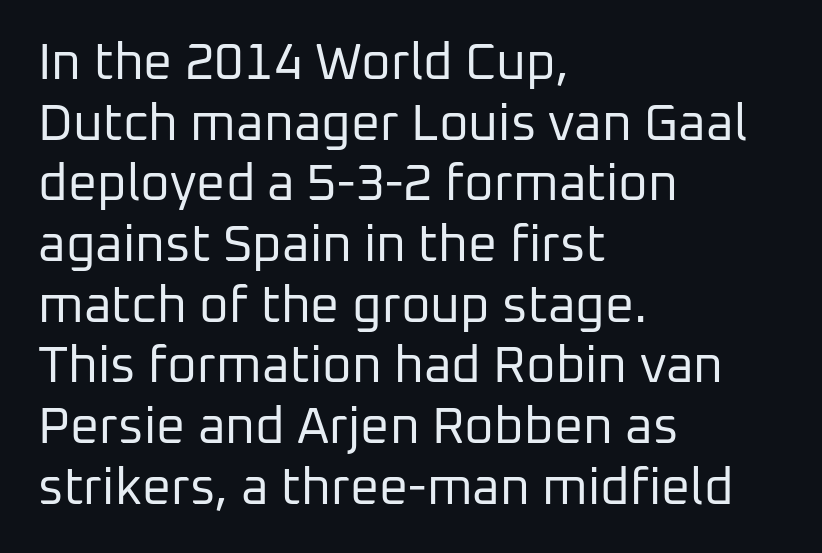
Italic? Not at all — the glyphs are vertical. The specimen omits any rule beneath the text block's lines. Each stroke keeps to a modest, everyday thickness or less. One-word summary of the alignment: left. The designer went with a sans here, leaving each stem footless.
